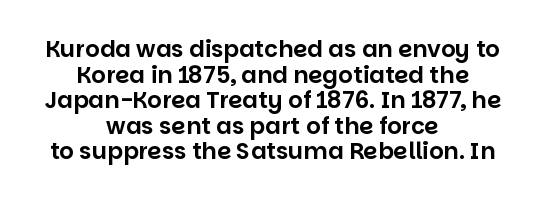
The image shows 23 px text type, upright; set centered, tight line spacing (1.11x), normal letter spacing, not underlined.
